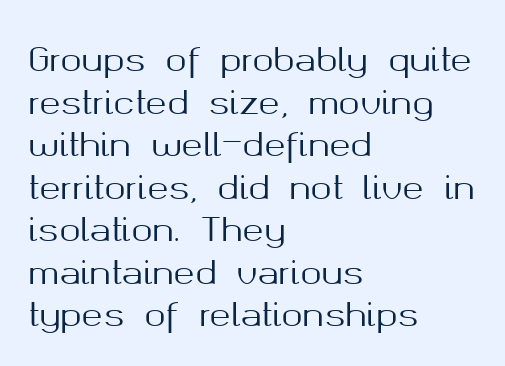
{"serif": "no", "italic": "no", "width": "normal", "stroke_contrast": "medium", "x_height": "medium", "monospaced": "no", "underline": "no", "align": "left", "line_spacing": "normal", "line_spacing_ratio": 1.33, "letter_spacing": "normal", "letter_spacing_em": 0.0, "glyph_px": 32}
